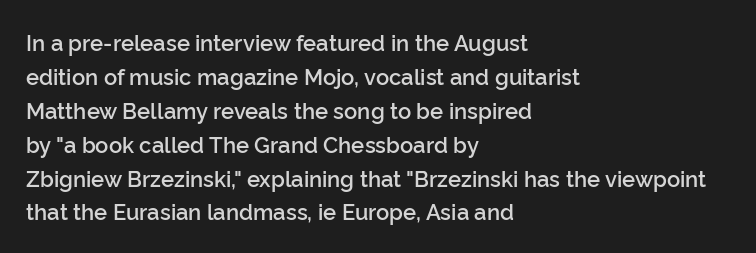
Q: Is the text bold? A: Semi-bold.
Q: Is the text italic (slanted)? A: No, it is upright.
Q: Is the text underlined? A: No.
Q: How is the paragraph aligned? A: Left-aligned.
Q: Is the spacing between letters normal or unusually wide? A: Normal.
Q: Is the spacing between lines tight, normal or loose? A: Normal.
